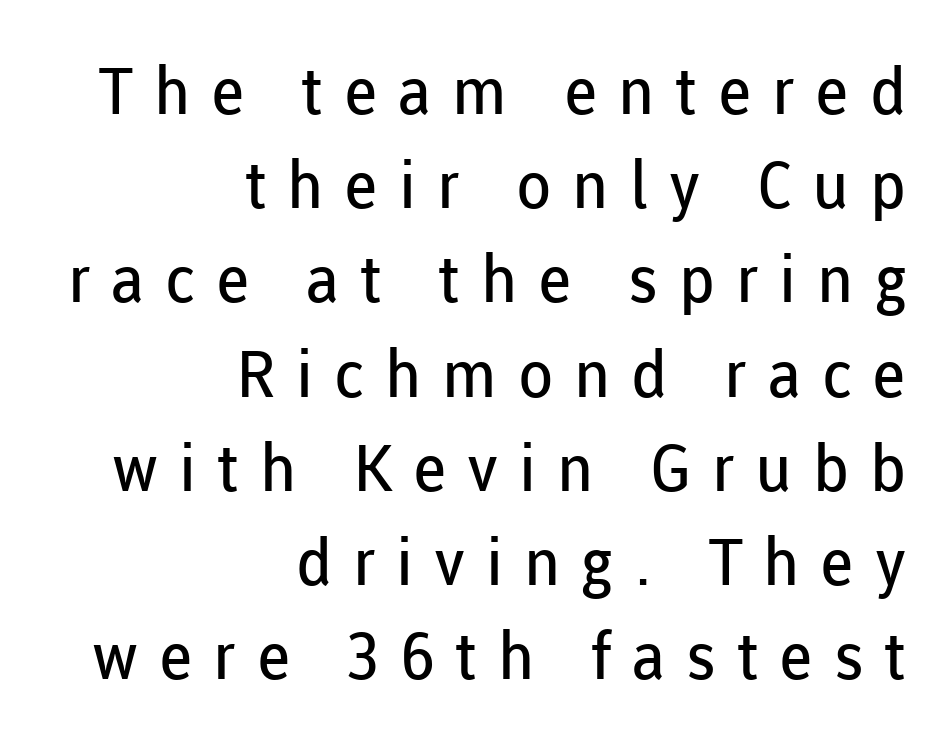
The image shows 65 px regular-weight sans-serif type, upright; set right-aligned, normal line spacing (1.45x), unusually wide letter spacing (+0.32 em), not underlined; low stroke contrast and a medium x-height.
